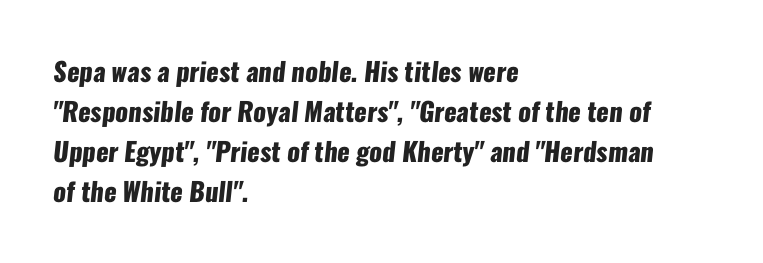
Q: Is the text bold? A: Yes.
Q: Is the text underlined? A: No.
Q: How is the paragraph aligned? A: Left-aligned.
Q: Is the spacing between letters normal or unusually wide? A: Normal.
Q: Is the spacing between lines tight, normal or loose? A: Normal.
